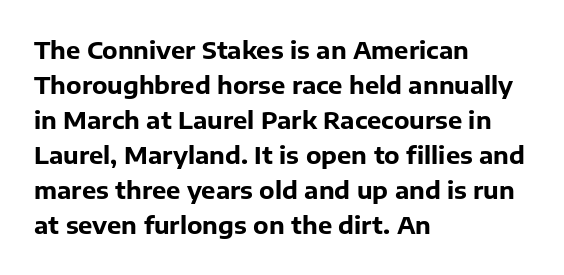
Q: Is the text bold? A: Yes.
Q: Is the text italic (slanted)? A: No, it is upright.
Q: Is the text underlined? A: No.
Q: How is the paragraph aligned? A: Left-aligned.
Q: Is the spacing between letters normal or unusually wide? A: Normal.
Q: Is the spacing between lines tight, normal or loose? A: Normal.
